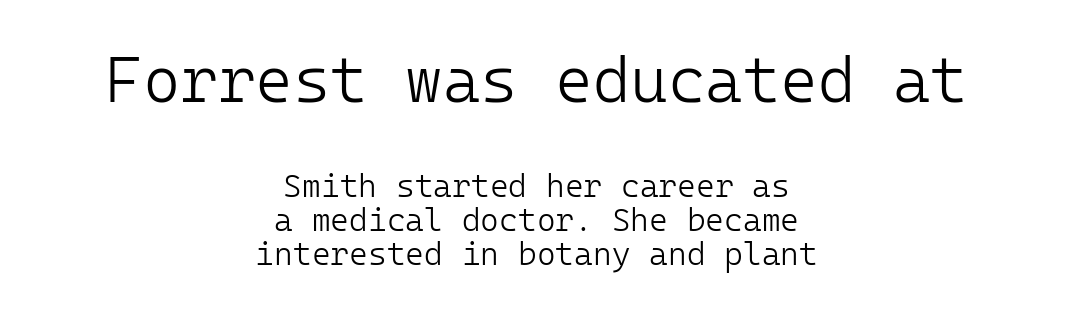
Letterform terminals end flat and unadorned throughout the passage. Looks like terminal output: every glyph gets an equal slot. Vertically, the passage feels compressed, each row crowding the next. A centered setting, common on invitations and titles, is used for this passage.
